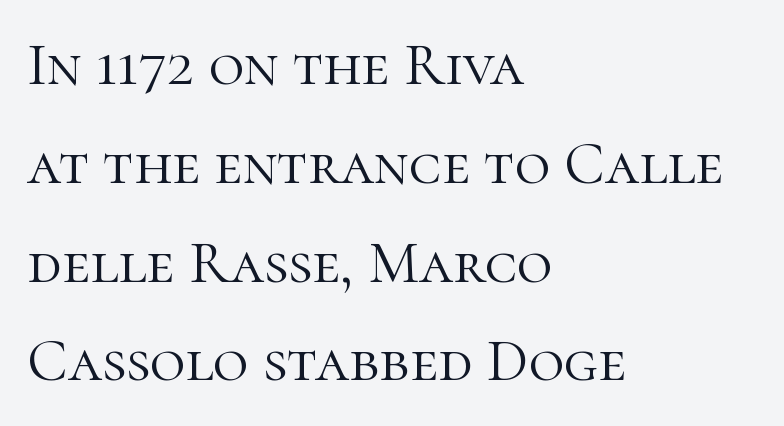
The image shows 61 px light serif type, upright; set left-aligned, normal line spacing (1.62x), normal letter spacing, not underlined; high stroke contrast and a medium x-height.
